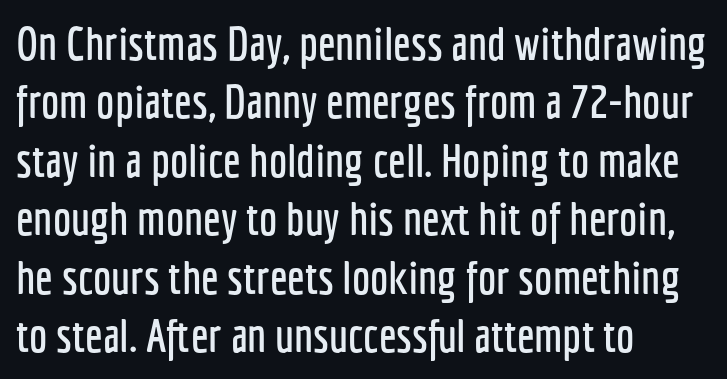
The image shows 46 px condensed sans-serif type, upright; set left-aligned, normal line spacing (1.27x), normal letter spacing, not underlined; low stroke contrast and a medium x-height.
